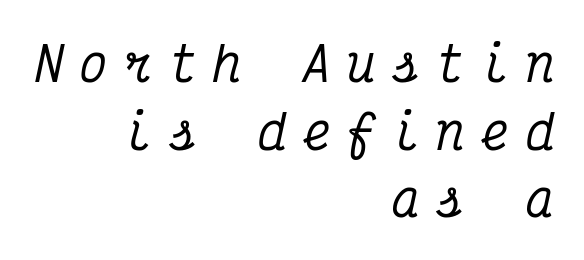
Short and long lines alike share a common ending point at right. You can tell from the footed stems that serif type was used. Regular leading. The passage shown leans; its letterforms are oblique. The horizontal fit of the characters is loose and conspicuously gappy. Each letter, wide or thin by design, is forced into the same width here.
